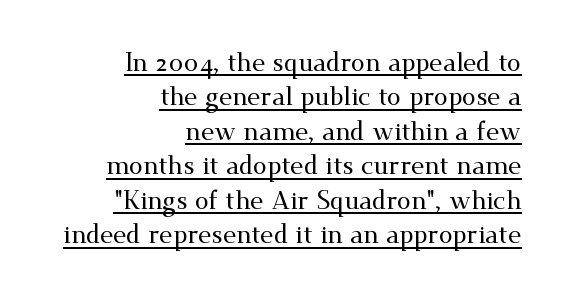
The image shows 25 px text type, upright; set right-aligned, normal line spacing (1.38x), normal letter spacing, underlined.
